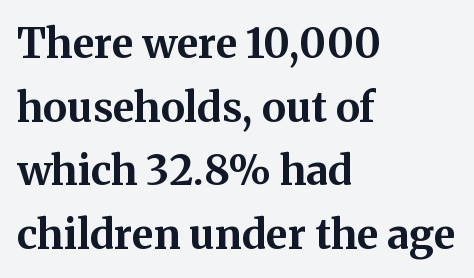
Line starts are locked; line ends wander. These lines sit exactly where default settings would place them. The characters look thick and weighty, a clear bold. The passage shown is typeset with a serif family. The lettering stays uniformly vertical, giving the passage a roman look. Beneath every word, the page is bare.
